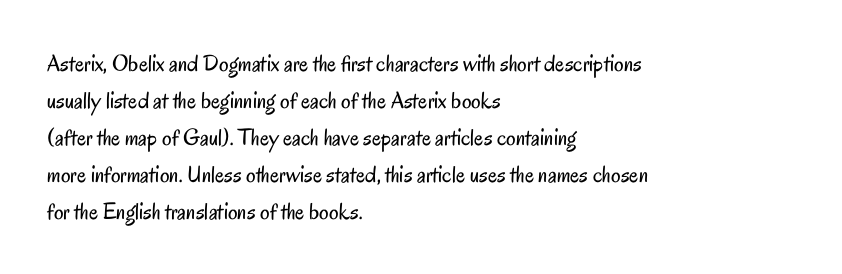
The image shows 24 px text type, upright; set left-aligned, normal line spacing (1.54x), normal letter spacing, not underlined.
